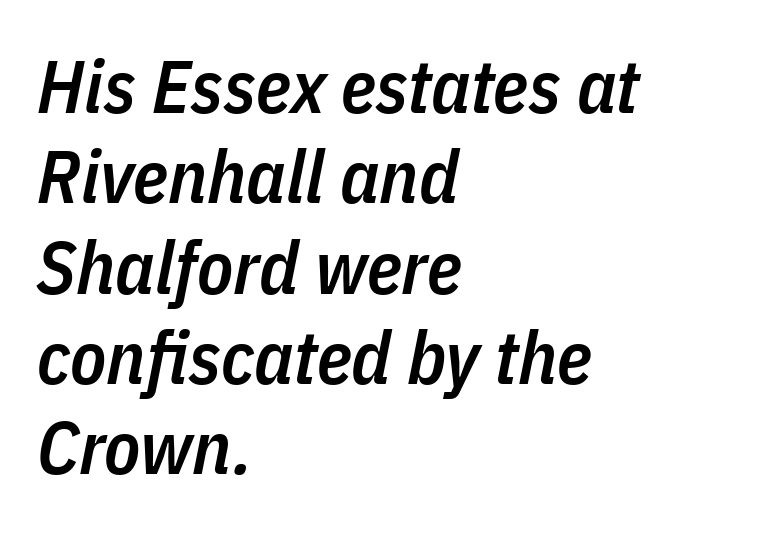
Q: Is the text bold? A: Semi-bold.
Q: Is the text italic (slanted)? A: Yes, it leans right by about 11 degrees.
Q: Is the text underlined? A: No.
Q: How is the paragraph aligned? A: Left-aligned.
Q: Is the spacing between letters normal or unusually wide? A: Normal.
Q: Width (condensed, normal, or wide)? A: Condensed.
Q: Stroke contrast? A: Low.
Q: x-height? A: Medium.
Q: Monospaced? A: No.
